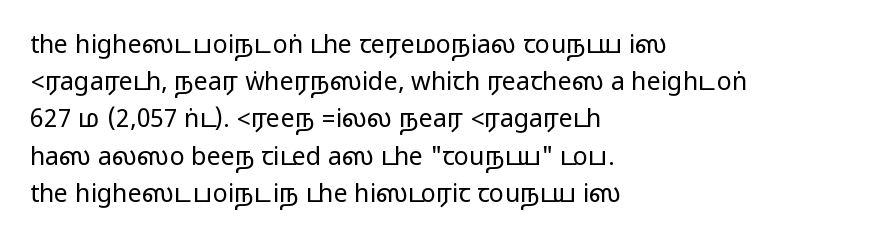
{"italic": "no", "underline": "no", "align": "left", "line_spacing": "normal", "line_spacing_ratio": 1.49, "letter_spacing": "normal", "letter_spacing_em": 0.0, "glyph_px": 25}
